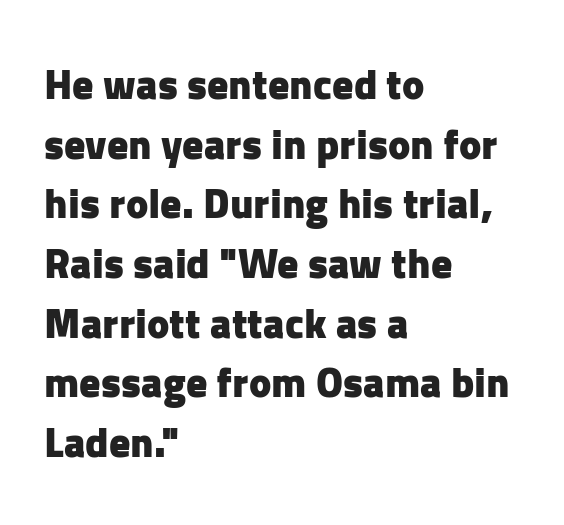
The image shows 42 px heavy sans-serif type, upright; set left-aligned, normal line spacing (1.42x), normal letter spacing, not underlined; low stroke contrast and a medium x-height.
